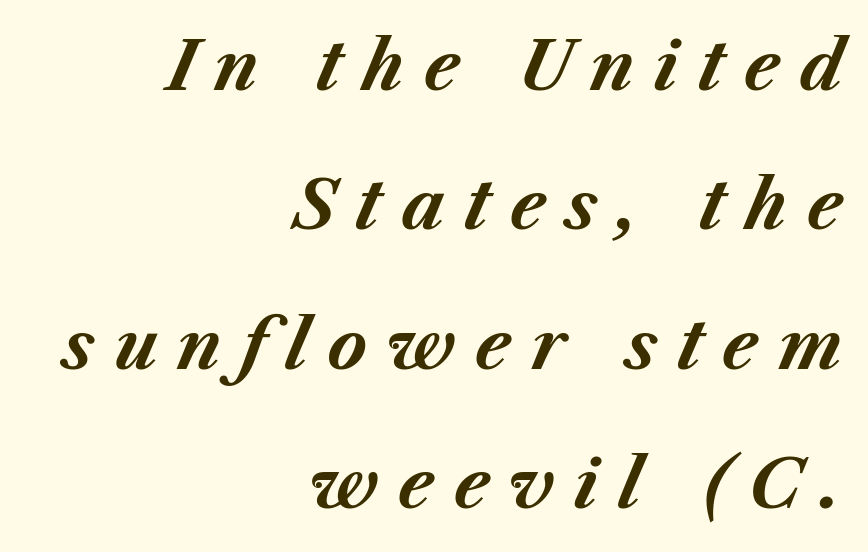
Looking at the ascenders, they clearly lean. Look at the stroke-to-counter ratio: heavy, a bold. The block of text is sparse from top to bottom, with ample space between rows. Casual observation: everything's shoved over to the right. These lines are rendered in a variable-pitch font. Loose tracking; the words dissolve into strings of separated letters.
